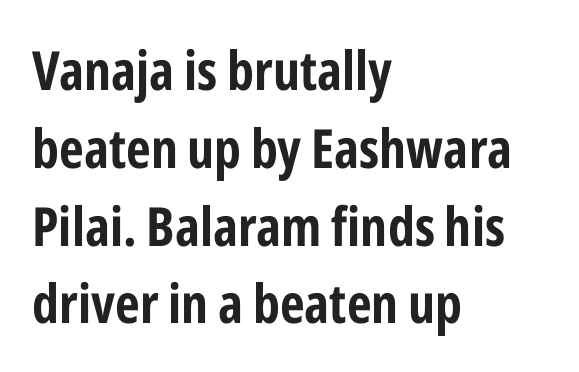
{"serif": "no", "italic": "no", "bold": "yes", "weight": "bold", "width": "condensed", "stroke_contrast": "low", "x_height": "medium", "monospaced": "no", "underline": "no", "align": "left", "line_spacing": "normal", "line_spacing_ratio": 1.44, "letter_spacing": "normal", "letter_spacing_em": 0.0, "glyph_px": 54}
